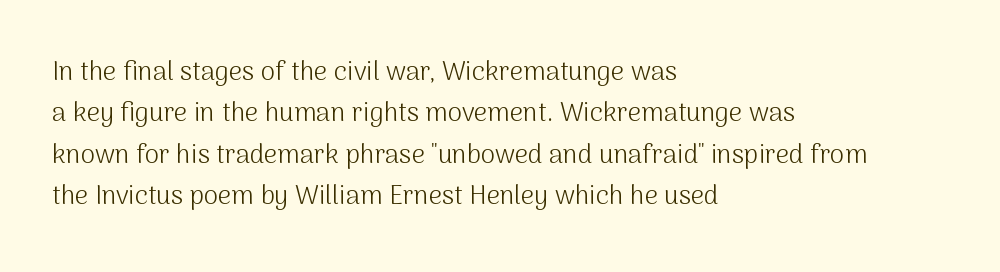
Q: Is the text bold? A: No.
Q: Is the text italic (slanted)? A: No, it is upright.
Q: Is the text underlined? A: No.
Q: How is the paragraph aligned? A: Left-aligned.
Q: Is the spacing between letters normal or unusually wide? A: Normal.
Q: Is the spacing between lines tight, normal or loose? A: Normal.
